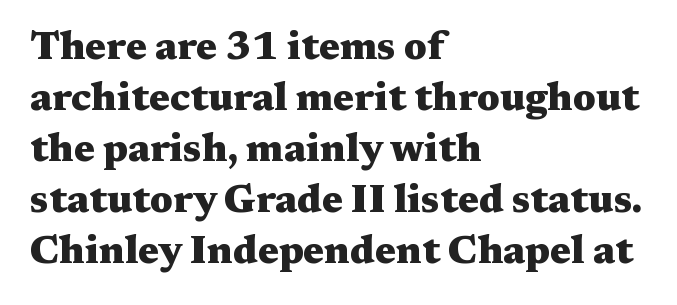
The image shows 39 px heavy, wide serif type, upright; set left-aligned, normal line spacing (1.31x), normal letter spacing, not underlined; medium stroke contrast and a medium x-height.
